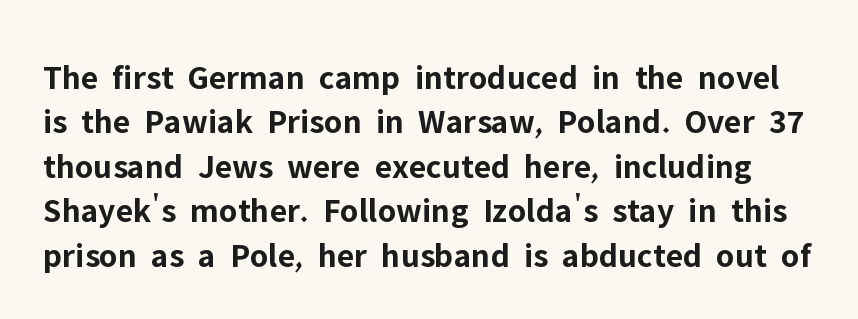
Q: Is the text bold? A: Yes.
Q: Is the text italic (slanted)? A: No, it is upright.
Q: Is the typeface a serif or a sans-serif typeface? A: Sans-serif.
Q: Is the text underlined? A: No.
Q: Is the spacing between letters normal or unusually wide? A: Normal.
Q: Is the spacing between lines tight, normal or loose? A: Normal.
Q: Width (condensed, normal, or wide)? A: Normal.
Q: Stroke contrast? A: Low.
Q: x-height? A: Medium.
Q: Monospaced? A: No.
